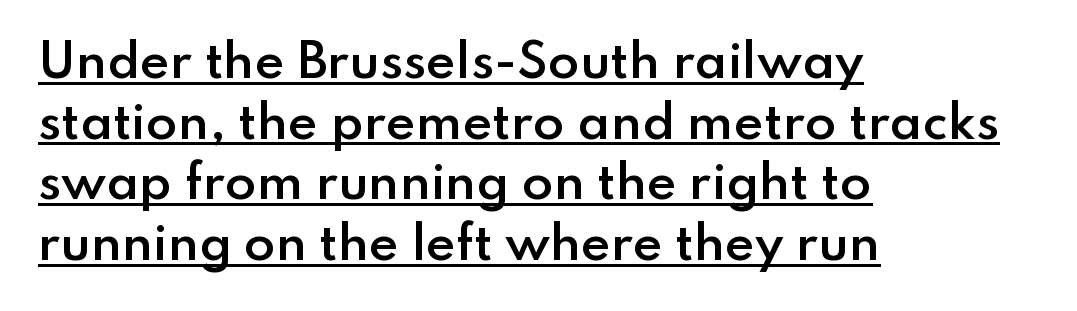
Q: Is the text bold? A: Semi-bold.
Q: Is the text italic (slanted)? A: No, it is upright.
Q: Is the typeface a serif or a sans-serif typeface? A: Sans-serif.
Q: Is the text underlined? A: Yes.
Q: How is the paragraph aligned? A: Left-aligned.
Q: Is the spacing between letters normal or unusually wide? A: Normal.
Q: Is the spacing between lines tight, normal or loose? A: Normal.
Q: Width (condensed, normal, or wide)? A: Normal.
Q: Stroke contrast? A: Low.
Q: x-height? A: Small.
Q: Monospaced? A: No.
